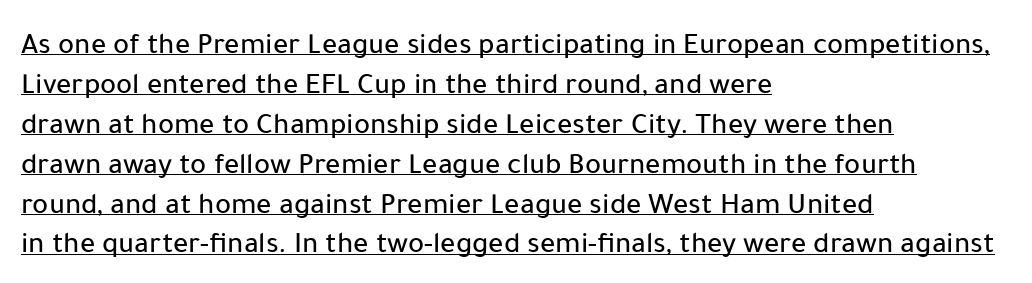
The image shows 30 px sans-serif type, upright; set left-aligned, normal line spacing (1.33x), normal letter spacing, underlined; low stroke contrast and a medium x-height.
